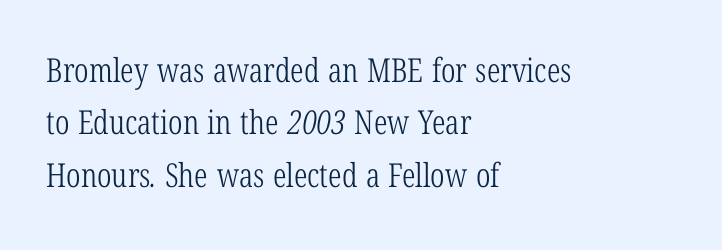
Q: Is the text bold? A: No.
Q: Is the typeface a serif or a sans-serif typeface? A: Serif.
Q: Is the text underlined? A: No.
Q: How is the paragraph aligned? A: Left-aligned.
Q: Is the spacing between letters normal or unusually wide? A: Normal.
Q: Is the spacing between lines tight, normal or loose? A: Normal.
Q: Width (condensed, normal, or wide)? A: Condensed.
Q: Stroke contrast? A: Low.
Q: x-height? A: Medium.
Q: Monospaced? A: No.
